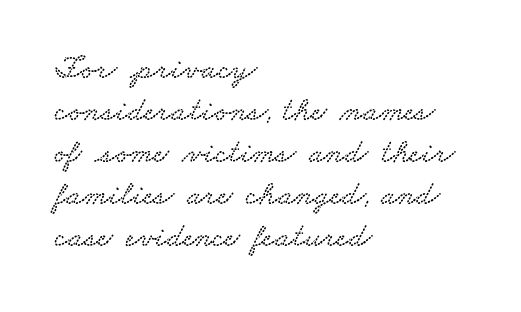
Q: Is the typeface a serif or a sans-serif typeface? A: Serif.
Q: Is the text underlined? A: No.
Q: How is the paragraph aligned? A: Left-aligned.
Q: Is the spacing between letters normal or unusually wide? A: Normal.
Q: Is the spacing between lines tight, normal or loose? A: Normal.
Q: Width (condensed, normal, or wide)? A: Wide.
Q: Stroke contrast? A: Low.
Q: x-height? A: Small.
Q: Monospaced? A: No.
